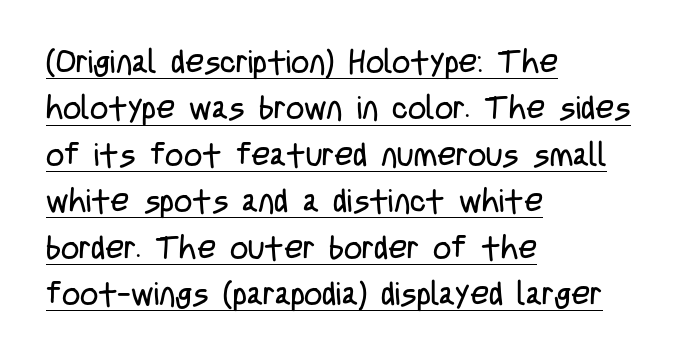
No letter is thick-stroked: the sample isn't bold. If you measured baseline to baseline, you'd find a middling distance. Character widths vary here, with narrow letters taking less room than wide ones. If you drew a line through each stem, it would be perfectly vertical.
